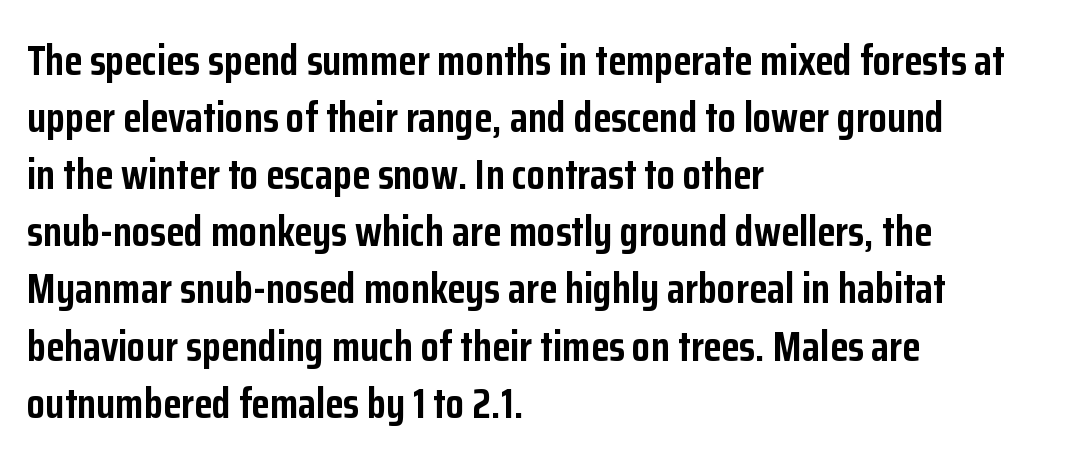
The image shows 42 px semibold, condensed sans-serif type, upright; set left-aligned, normal line spacing (1.36x), normal letter spacing, not underlined; low stroke contrast and a medium x-height.
